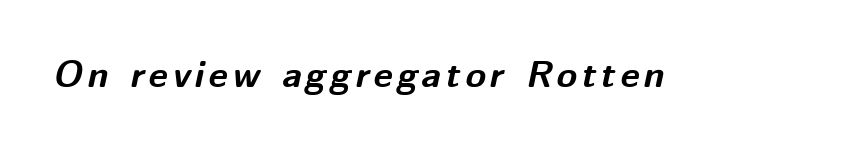
Q: Is the text bold? A: Yes.
Q: Is the text italic (slanted)? A: Yes, it leans right by about 12 degrees.
Q: Is the text underlined? A: No.
Q: Width (condensed, normal, or wide)? A: Normal.
Q: Stroke contrast? A: Medium.
Q: x-height? A: Medium.
Q: Monospaced? A: No.
